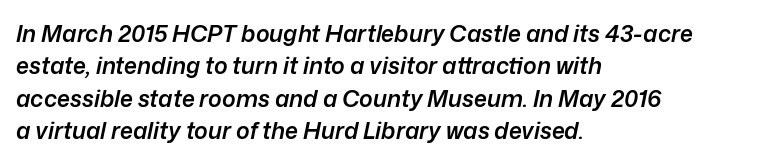
{"italic": "yes", "lean": "right", "slant_degrees": 12, "bold": "semi", "underline": "no", "align": "left", "line_spacing": "normal", "line_spacing_ratio": 1.41, "letter_spacing": "normal", "letter_spacing_em": 0.0, "glyph_px": 23}
